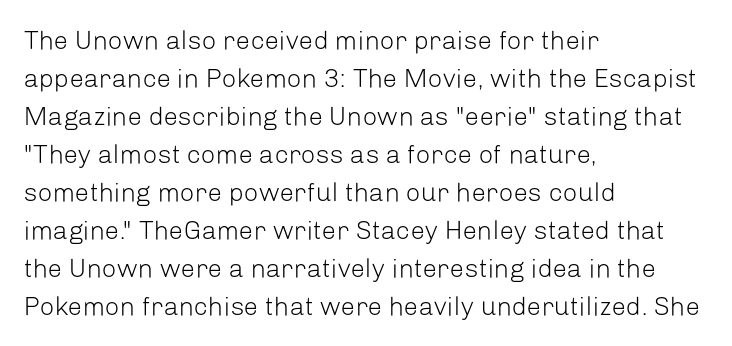
Q: Is the text bold? A: No.
Q: Is the text italic (slanted)? A: No, it is upright.
Q: Is the text underlined? A: No.
Q: How is the paragraph aligned? A: Left-aligned.
Q: Is the spacing between letters normal or unusually wide? A: Normal.
Q: Is the spacing between lines tight, normal or loose? A: Normal.
